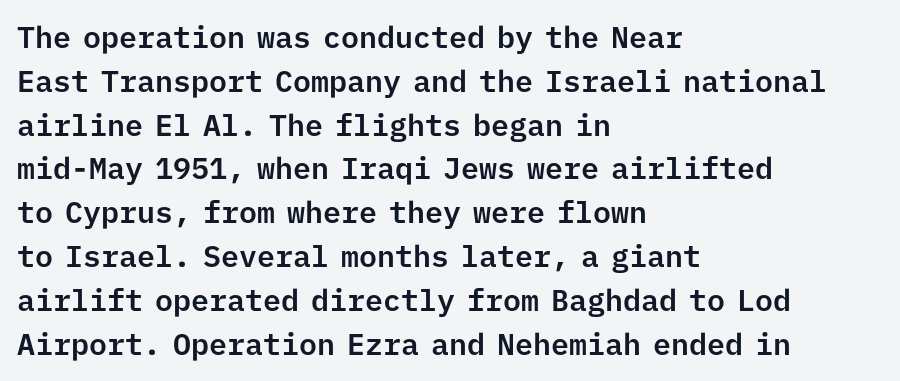
The image shows 30 px sans-serif type, upright, monospaced; set left-aligned, normal line spacing (1.46x), normal letter spacing, not underlined; low stroke contrast and a medium x-height.
